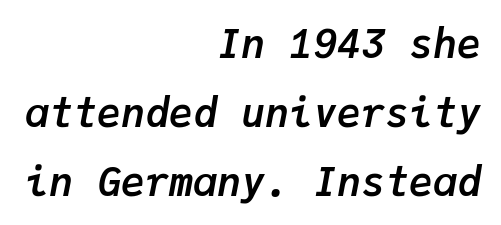
The image shows 40 px semibold type, italic (leaning right), monospaced; set right-aligned, line spacing 1.72x, normal letter spacing, not underlined; low stroke contrast and a medium x-height.
